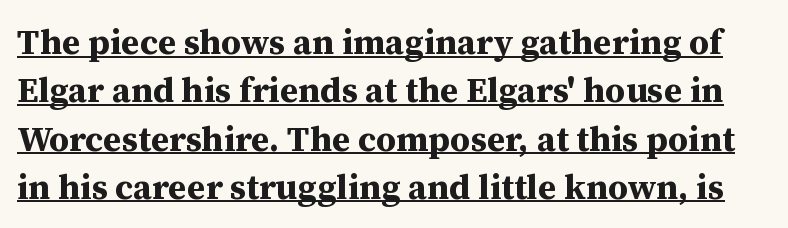
{"serif": "yes", "italic": "no", "bold": "yes", "weight": "bold", "width": "normal", "stroke_contrast": "medium", "x_height": "medium", "monospaced": "no", "underline": "yes", "line_spacing": "normal", "line_spacing_ratio": 1.38, "letter_spacing": "normal", "letter_spacing_em": 0.0, "glyph_px": 35}
